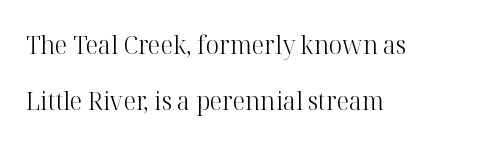
{"italic": "no", "bold": "no", "underline": "no", "align": "left", "line_spacing": "loose", "line_spacing_ratio": 2.15, "letter_spacing": "normal", "letter_spacing_em": 0.0, "glyph_px": 26}
